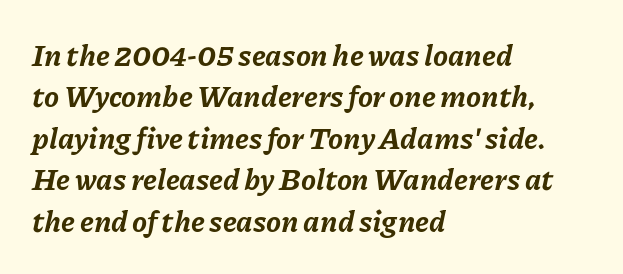
Q: Is the text bold? A: Yes.
Q: Is the text italic (slanted)? A: Yes, it leans right by about 11 degrees.
Q: Is the text underlined? A: No.
Q: How is the paragraph aligned? A: Left-aligned.
Q: Is the spacing between letters normal or unusually wide? A: Normal.
Q: Is the spacing between lines tight, normal or loose? A: Normal.
Q: Width (condensed, normal, or wide)? A: Normal.
Q: Stroke contrast? A: Low.
Q: x-height? A: Medium.
Q: Monospaced? A: No.
